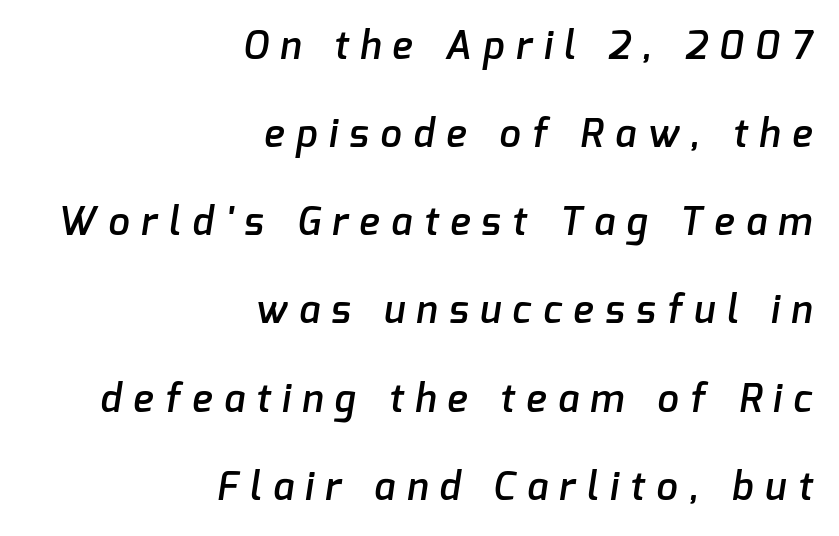
The image shows 38 px semibold sans-serif type; set right-aligned, loose line spacing (2.32x), unusually wide letter spacing (+0.31 em), not underlined; low stroke contrast and a medium x-height.
